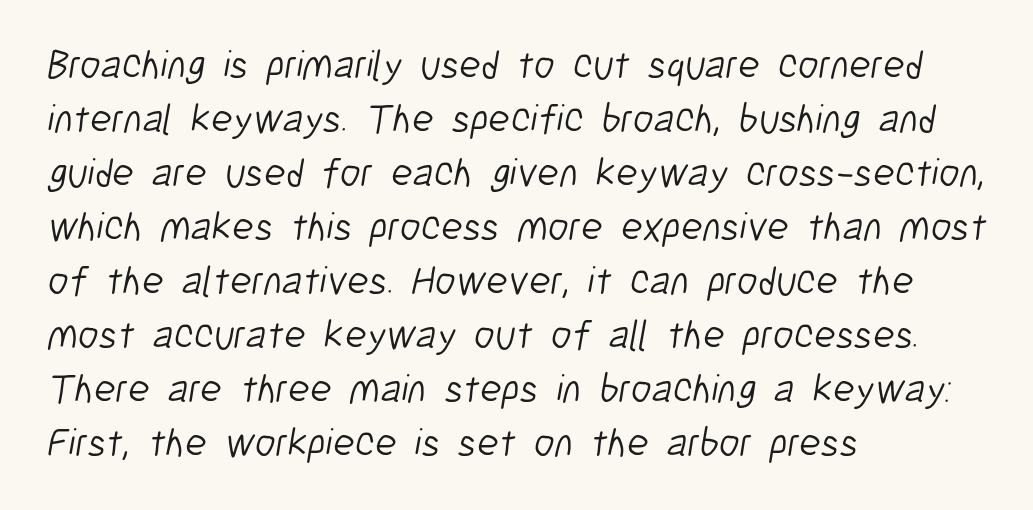
Q: Is the text bold? A: No.
Q: Is the typeface a serif or a sans-serif typeface? A: Sans-serif.
Q: Is the text underlined? A: No.
Q: How is the paragraph aligned? A: Left-aligned.
Q: Is the spacing between letters normal or unusually wide? A: Normal.
Q: Is the spacing between lines tight, normal or loose? A: Normal.
Q: Width (condensed, normal, or wide)? A: Condensed.
Q: Stroke contrast? A: Low.
Q: x-height? A: Medium.
Q: Monospaced? A: No.
